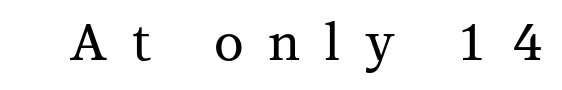
The passage shown has open, widely tracked lettering throughout. Each letter keeps its own natural width here, so spacing adapts to shape. The text was rendered using a seriffed face with decorative stroke endings. Only glyphs here, with clear space below each row. Ascenders rise straight up at ninety degrees.
